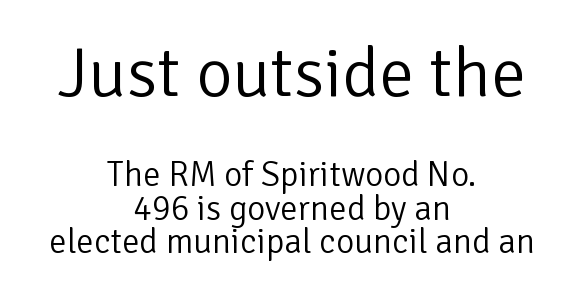
Size hierarchy here favors the leading block over the trailing one. You could barely slide anything between these rows. Letterform terminals end flat and unadorned throughout the passage. How are the letters spaced? Ordinarily, with no added tracking. Think of a printed novel: that variable character pitch is what you see here. Underline: absent.
